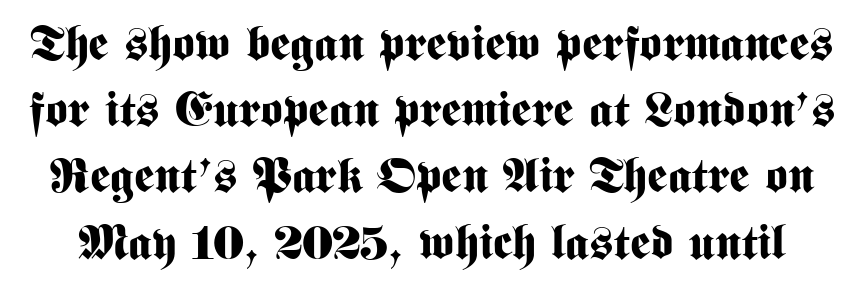
Q: Is the text bold? A: Yes.
Q: Is the text italic (slanted)? A: No, it is upright.
Q: Is the typeface a serif or a sans-serif typeface? A: Sans-serif.
Q: Is the text underlined? A: No.
Q: Is the spacing between letters normal or unusually wide? A: Normal.
Q: Is the spacing between lines tight, normal or loose? A: Normal.
Q: Width (condensed, normal, or wide)? A: Condensed.
Q: Stroke contrast? A: Medium.
Q: x-height? A: Medium.
Q: Monospaced? A: No.
